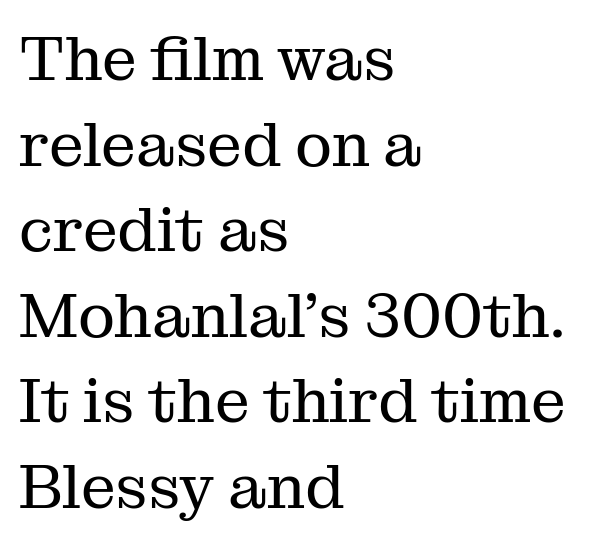
The lines in this sample share a left origin and differ only in where they stop. Tall strokes in this sample are plumb rather than angled. The passage shown stacks its lines at a standard gap. Is the type heavy? It reads as light-to-regular instead. The glyphs in this specimen are seriffed.
